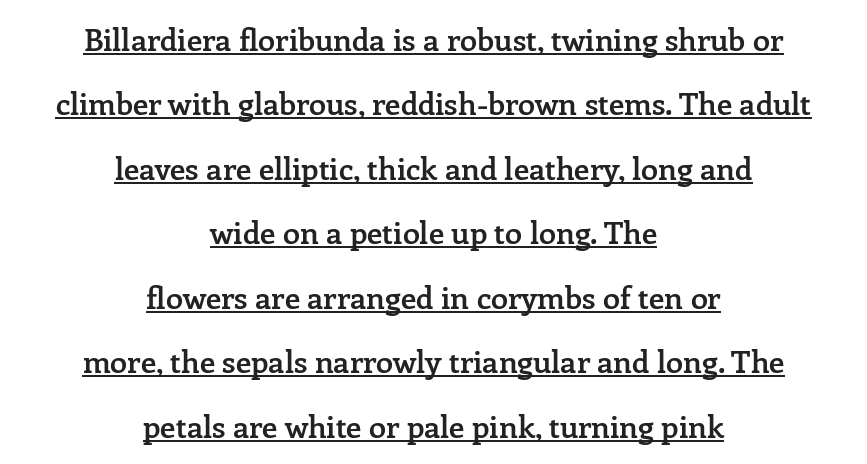
The compositor balanced each line on the midline. This sample has the flowing, uneven cadence of proportional lettering. The vertical gap from one line to the next is large. Letterform terminals end in serifs throughout the passage.
